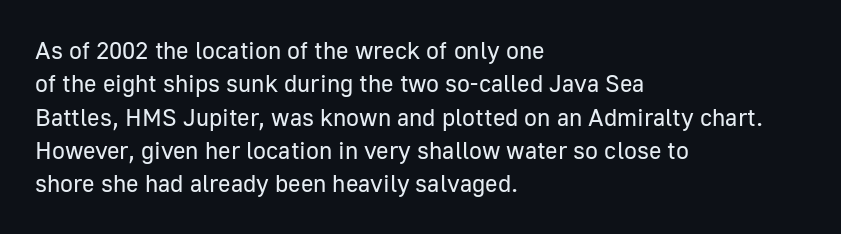
The letterforms sit at book weight or below. Posture: straight, roman, zero tilt. Tracking value appears to be zero — textbook default spacing. The passage shown stacks its lines at a standard gap. Is the block centered? No — it sits flush against the left margin. The foot of each line stays bare and open.
